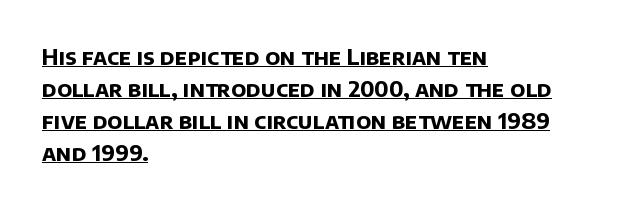
Caption: bold face, heavy strokes. Normally led — the rows are evenly, conventionally spaced. The gaps between neighbouring characters are ordinary and unremarkable. Notice how a bar underscores the lettering throughout. The passage is arranged the way most books set body copy — flush left.
